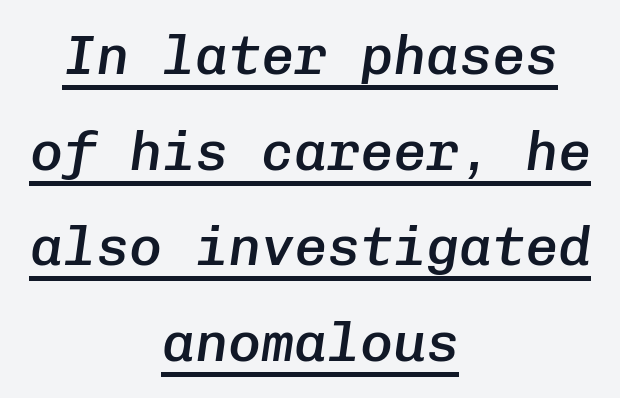
The image shows 55 px semibold type, italic (leaning right), monospaced; set centered, line spacing 1.74x, normal letter spacing, underlined; low stroke contrast and a medium x-height.
